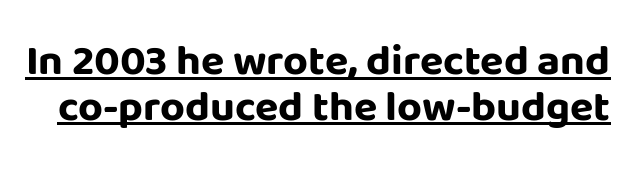
The image shows 43 px bold sans-serif type, upright; set tight line spacing (1.06x), normal letter spacing, underlined; low stroke contrast and a large x-height.
